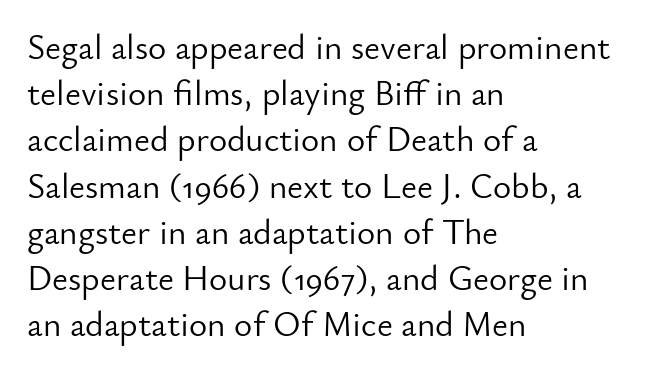
These lines keep a tight, regular rhythm from letter to letter. The passage shown is typed in a proportional face where columns would drift. Quick note: interline space is typical. The text block is weighted toward the left margin, trailing off unevenly rightward. Underline: absent.
